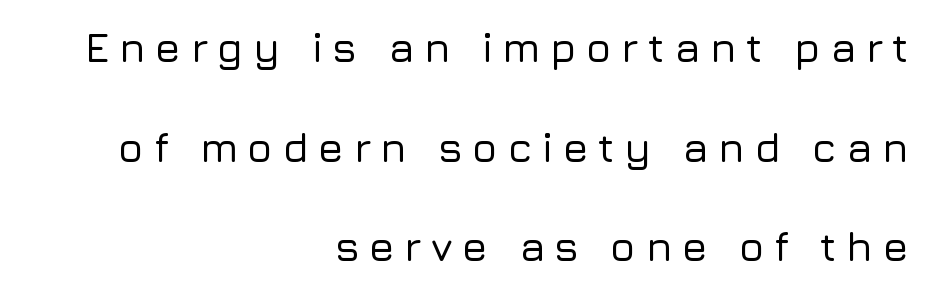
{"serif": "no", "italic": "no", "width": "normal", "stroke_contrast": "low", "x_height": "medium", "monospaced": "no", "underline": "no", "align": "right", "line_spacing": "loose", "line_spacing_ratio": 2.37, "letter_spacing": "wide", "letter_spacing_em": 0.22, "glyph_px": 42}
